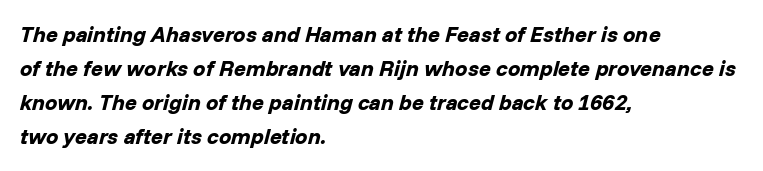
The image shows 22 px bold type, italic (leaning right); set left-aligned, normal line spacing (1.55x), normal letter spacing, not underlined.
